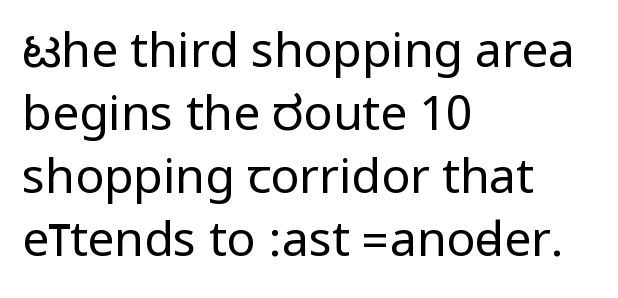
{"serif": "no", "italic": "no", "bold": "no", "weight": "regular", "width": "condensed", "stroke_contrast": "low", "underline": "no", "align": "left", "line_spacing": "normal", "line_spacing_ratio": 1.31, "letter_spacing": "normal", "letter_spacing_em": 0.0, "glyph_px": 48}
